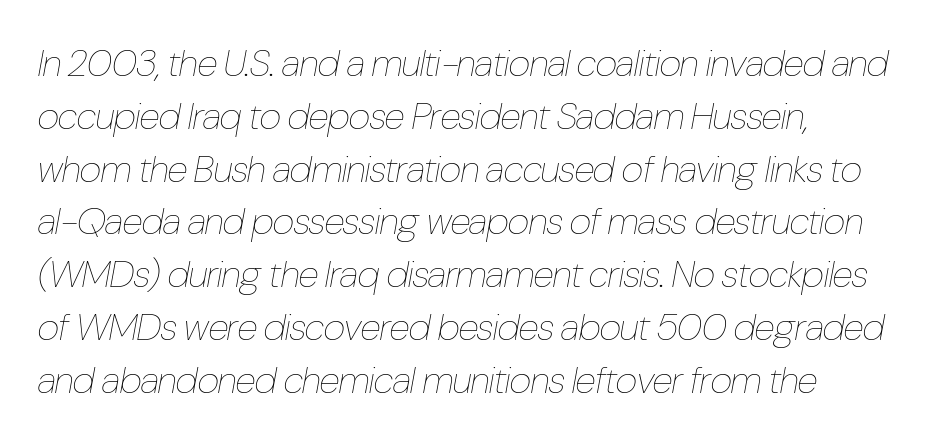
The rendering uses a moderate line-height, typical for paragraphs. The letters advance in unequal steps, a hallmark of proportional type. Posture: slanted. Nothing heavy about these letters — not bold at all.
